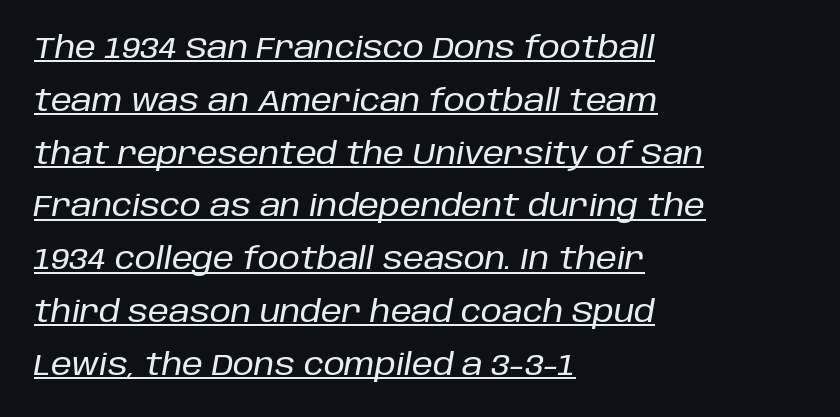
You can tell it's italic because the verticals aren't actually vertical. Proportional: the letters do not fall into vertical columns. Each line starts at the same left margin while the right side varies. Notice how a bar underscores the lettering throughout. No extra tracking has been applied to these lines.
